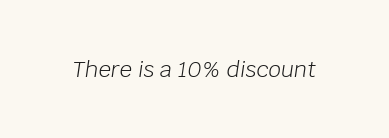
The image shows 22 px text type, italic (leaning right); set normal letter spacing, not underlined.
